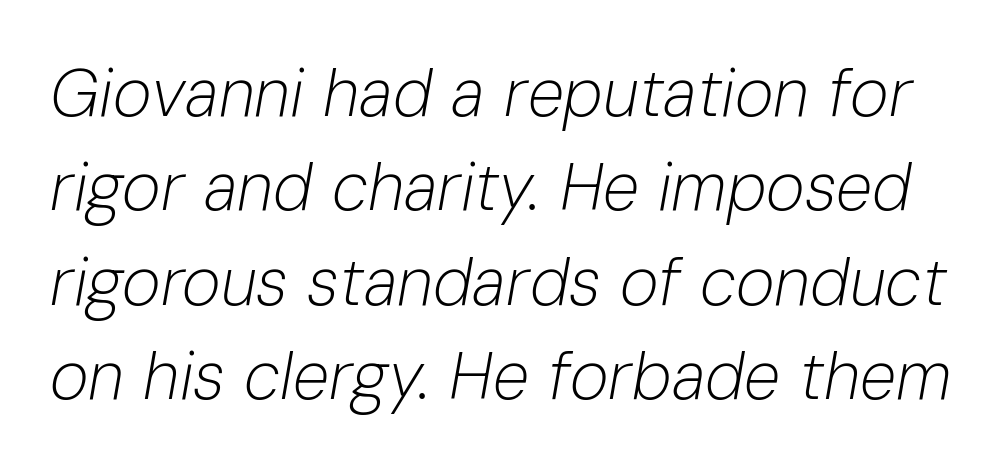
Type without underlining. The line-height multiplier appears to be the usual default. The gaps between neighbouring characters are ordinary and unremarkable. Weight: not bold — regular or lighter.
